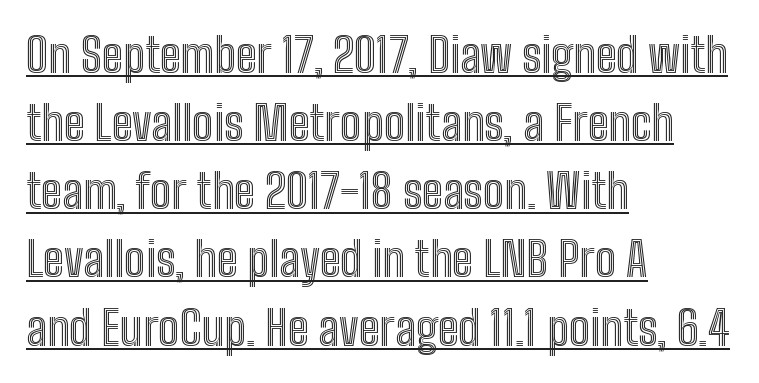
Q: Is the text italic (slanted)? A: No, it is upright.
Q: Is the text underlined? A: Yes.
Q: How is the paragraph aligned? A: Left-aligned.
Q: Is the spacing between letters normal or unusually wide? A: Normal.
Q: Is the spacing between lines tight, normal or loose? A: Normal.
Q: Width (condensed, normal, or wide)? A: Condensed.
Q: x-height? A: Medium.
Q: Monospaced? A: No.
